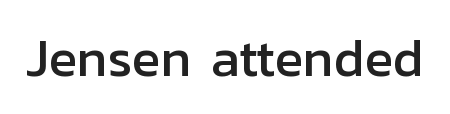
The image shows 53 px sans-serif type, upright; set normal letter spacing, not underlined; low stroke contrast and a medium x-height.
